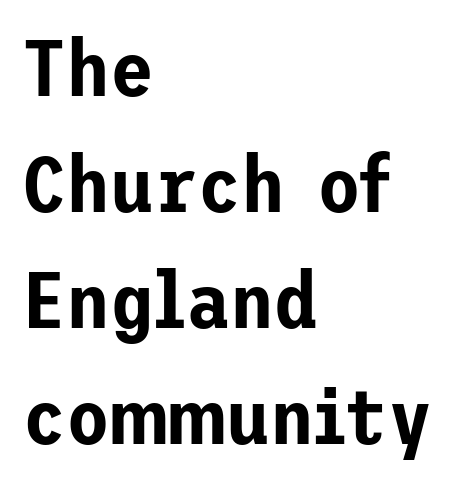
{"serif": "no", "italic": "no", "width": "normal", "stroke_contrast": "low", "x_height": "medium", "underline": "no", "align": "left", "line_spacing": "normal", "line_spacing_ratio": 1.45, "letter_spacing": "normal", "letter_spacing_em": 0.0, "glyph_px": 80}
